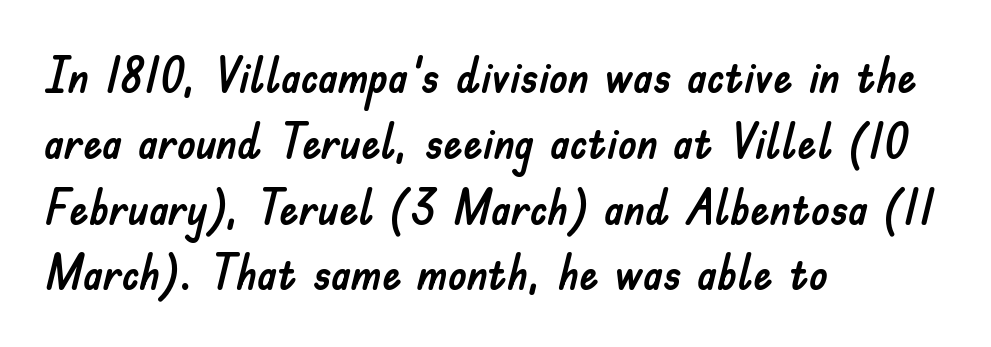
Does extra space separate the letters? No, they use regular spacing. Unlike a traditional serif, this face leaves its strokes unadorned. This sample has the flowing, uneven cadence of proportional lettering. In terms of leading, this rendering sits right in the middle.
